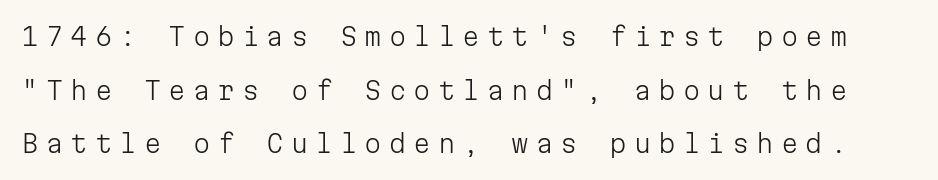
Each word looks stretched out because of the extra space between its letters. Ordinary non-slanted type is in use. The rendering uses a large line-height, opening up the rows. Heaviness? Minimal to ordinary, like unemphasized prose. Underlining? Definitely not there.
